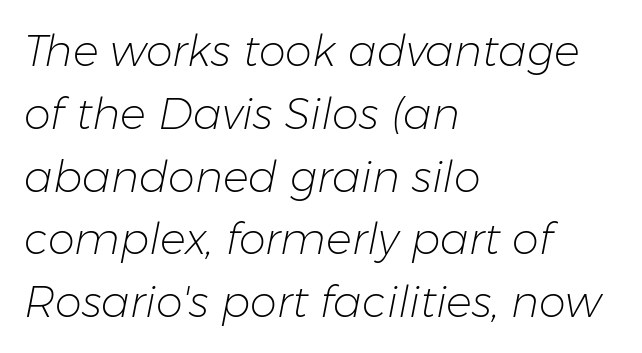
The image shows 43 px light type, italic (leaning right); set left-aligned, normal line spacing (1.46x), normal letter spacing, not underlined; low stroke contrast and a medium x-height.
